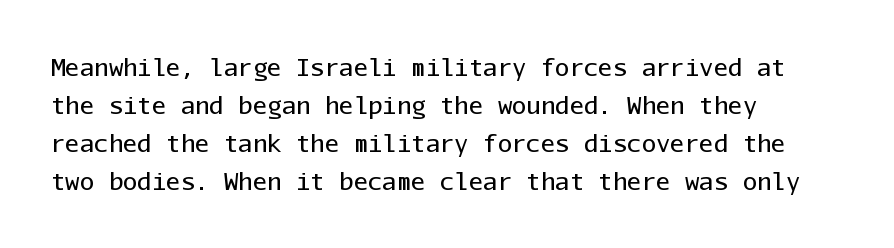
{"italic": "no", "bold": "no", "underline": "no", "align": "left", "line_spacing": "normal", "line_spacing_ratio": 1.59, "letter_spacing": "normal", "letter_spacing_em": 0.0, "glyph_px": 24}
